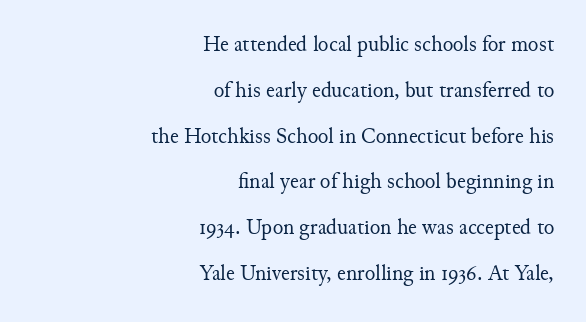
The image shows 22 px text type, upright; set right-aligned, loose line spacing (2.08x), normal letter spacing, not underlined.
